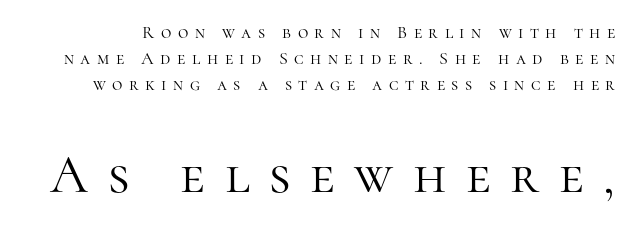
{"serif": "yes", "italic": "no", "bold": "no", "weight": "light", "width": "normal", "stroke_contrast": "high", "x_height": "medium", "monospaced": "no", "underline": "no", "line_spacing": "normal", "line_spacing_ratio": 1.45, "letter_spacing": "wide", "letter_spacing_em": 0.36, "larger_block": "second", "size_ratio": 3.0, "glyph_px": 54}
